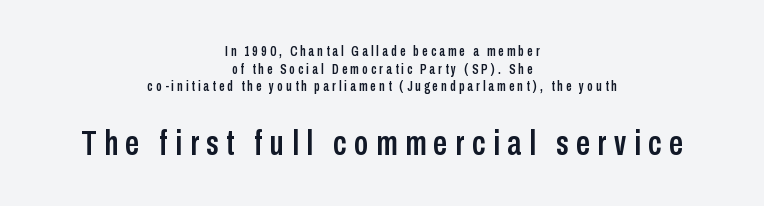
Lines of text with bare space underneath. Spacing verdict: proportional, widths tailored to each character. Compared with a flush-left layout, this one balances lines on the center instead. Reading down the column, the eye jumps a familiar distance to each next line. In terms of posture, this sample is upright.
